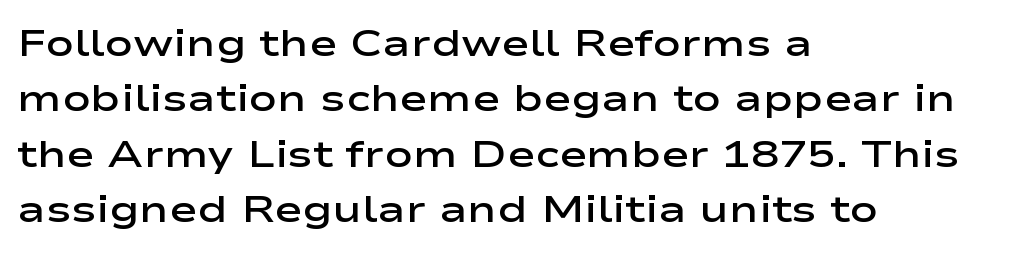
The image shows 38 px semibold, wide sans-serif type, upright; set left-aligned, normal line spacing (1.46x), normal letter spacing, not underlined; low stroke contrast and a medium x-height.
